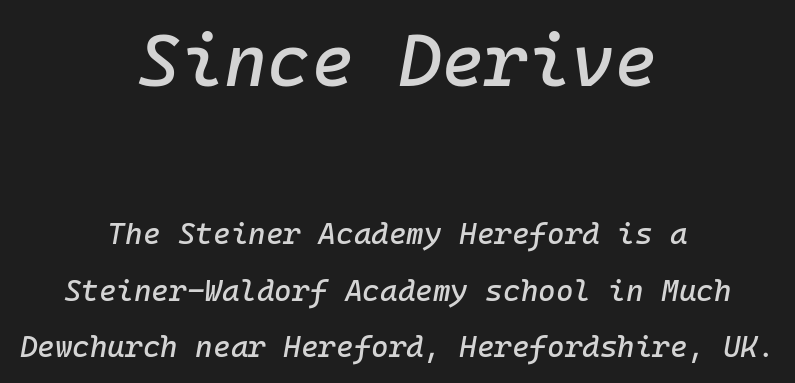
The image shows 74 px text type, italic (leaning right), monospaced; set centered, line spacing 1.89x, normal letter spacing, not underlined; the first (top) block is 2.47x larger; low stroke contrast and a medium x-height.
